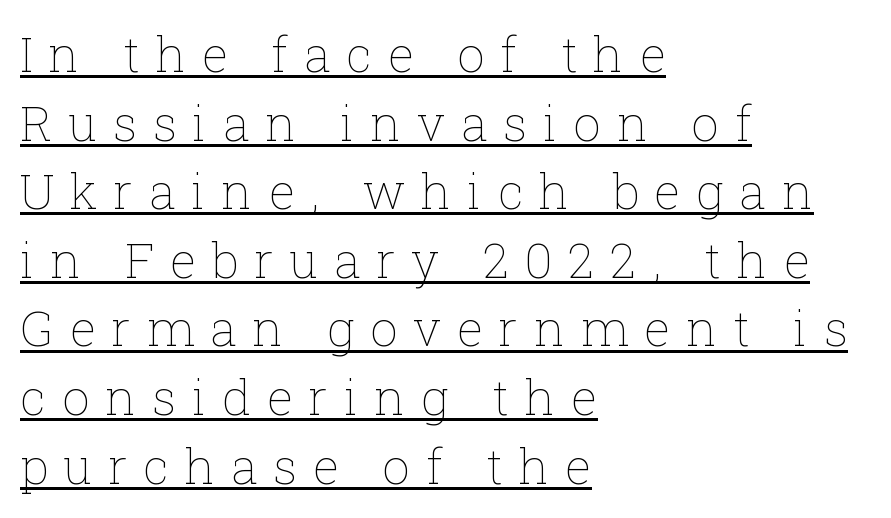
The image shows 49 px thin type, upright; set left-aligned, normal line spacing (1.4x), unusually wide letter spacing (+0.32 em), underlined; low stroke contrast and a medium x-height.
